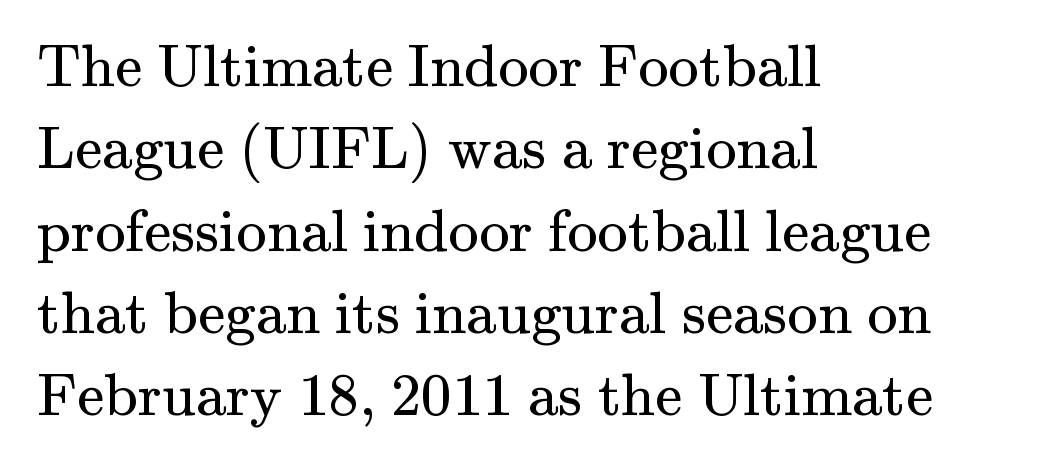
{"serif": "yes", "italic": "no", "bold": "no", "weight": "regular", "width": "normal", "stroke_contrast": "medium", "x_height": "small", "monospaced": "no", "underline": "no", "align": "left", "line_spacing": "normal", "line_spacing_ratio": 1.35, "letter_spacing": "normal", "letter_spacing_em": 0.0, "glyph_px": 61}
